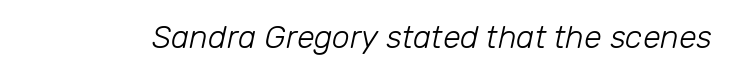
{"italic": "yes", "lean": "right", "slant_degrees": 12, "bold": "no", "weight": "light", "width": "normal", "stroke_contrast": "low", "x_height": "medium", "monospaced": "no", "underline": "no", "letter_spacing": "normal", "letter_spacing_em": 0.0, "glyph_px": 32}
